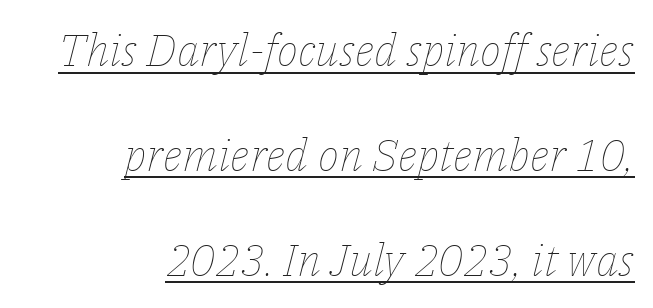
Vertical stems look standard width or narrower in stroke. Quick note: italic. Each line ends at the same right margin while the left side varies. Look at the tracking — it's just the regular setting, nothing added.
